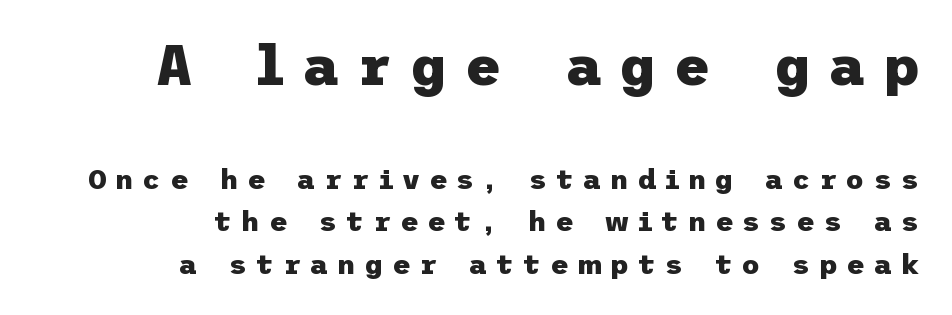
Q: Is the text bold? A: Yes.
Q: Is the text italic (slanted)? A: No, it is upright.
Q: Is the typeface a serif or a sans-serif typeface? A: Sans-serif.
Q: Is the text underlined? A: No.
Q: How is the paragraph aligned? A: Right-aligned.
Q: Is the spacing between letters normal or unusually wide? A: Unusually wide.
Q: Is the spacing between lines tight, normal or loose? A: Normal.
Q: Which block of text is set in a larger size, the first (top) or the second (bottom)? A: The first (top) one.
Q: Width (condensed, normal, or wide)? A: Normal.
Q: Stroke contrast? A: Low.
Q: x-height? A: Medium.
